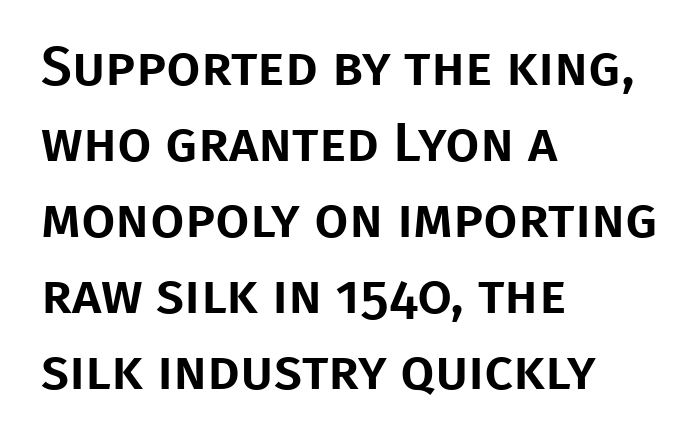
Varying glyph widths throughout — classic text-font behaviour. The specimen omits any rule beneath the text block's lines. Ascenders rise straight up at ninety degrees. The passage shown stacks its lines at a standard gap.
